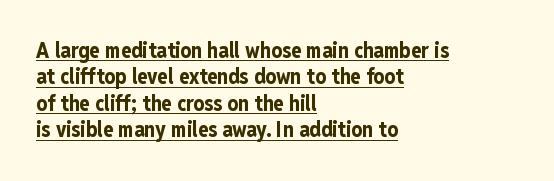
Q: Is the text bold? A: Yes.
Q: Is the text italic (slanted)? A: No, it is upright.
Q: Is the text underlined? A: Yes.
Q: How is the paragraph aligned? A: Left-aligned.
Q: Is the spacing between letters normal or unusually wide? A: Normal.
Q: Is the spacing between lines tight, normal or loose? A: Normal.
